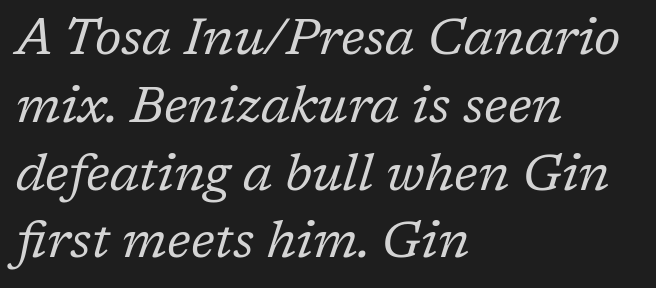
The vertical gap from one line to the next is medium. Any mark beneath the type? The region is blank. The rendering keeps characters at their native spacing. Each letter's strokes conclude with small projecting serifs. Think standard paragraph weight, or any step lighter than that. Compared with a centered layout, this one pins lines to the left instead.
